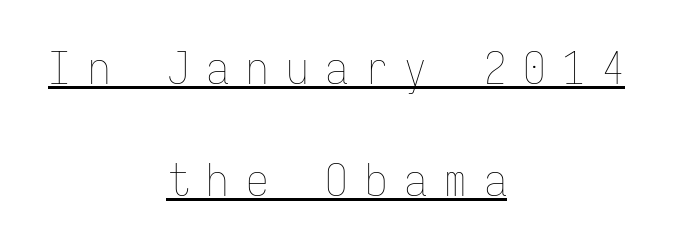
The image shows 45 px thin, condensed type, upright, monospaced; set centered, loose line spacing (2.49x), unusually wide letter spacing (+0.38 em), underlined; low stroke contrast and a medium x-height.
